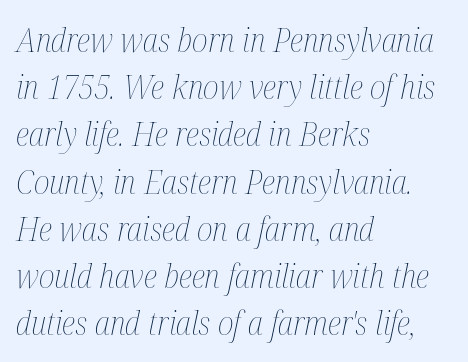
The image shows 33 px thin, condensed type, italic (leaning right); set left-aligned, normal line spacing (1.43x), normal letter spacing, not underlined; medium stroke contrast and a medium x-height.
